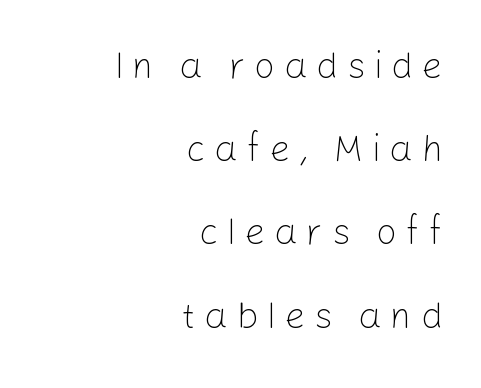
Q: Is the text bold? A: No.
Q: Is the text italic (slanted)? A: No, it is upright.
Q: Is the typeface a serif or a sans-serif typeface? A: Sans-serif.
Q: Is the text underlined? A: No.
Q: How is the paragraph aligned? A: Right-aligned.
Q: Is the spacing between letters normal or unusually wide? A: Unusually wide.
Q: Is the spacing between lines tight, normal or loose? A: Loose.
Q: Width (condensed, normal, or wide)? A: Normal.
Q: Stroke contrast? A: Low.
Q: x-height? A: Medium.
Q: Monospaced? A: No.
